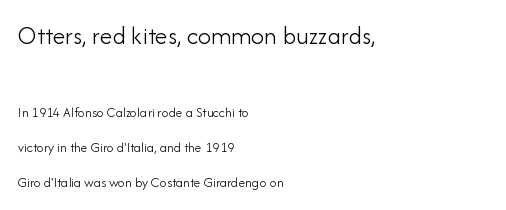
Q: Is the text bold? A: No.
Q: Is the text italic (slanted)? A: No, it is upright.
Q: Is the text underlined? A: No.
Q: How is the paragraph aligned? A: Left-aligned.
Q: Is the spacing between letters normal or unusually wide? A: Normal.
Q: Is the spacing between lines tight, normal or loose? A: Loose.
Q: Which block of text is set in a larger size, the first (top) or the second (bottom)? A: The first (top) one.
